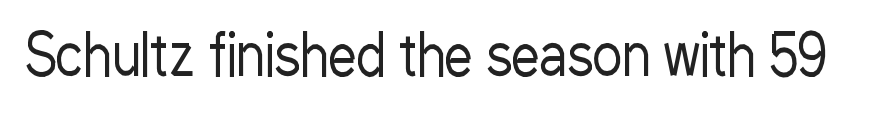
{"serif": "no", "italic": "no", "bold": "no", "weight": "regular", "width": "condensed", "stroke_contrast": "low", "x_height": "medium", "monospaced": "no", "underline": "no", "letter_spacing": "normal", "letter_spacing_em": 0.0, "glyph_px": 56}
